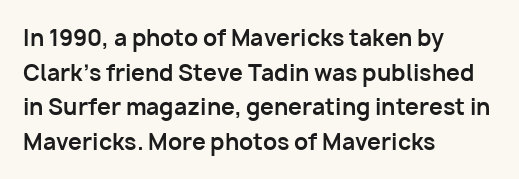
Q: Is the text bold? A: Yes.
Q: Is the text italic (slanted)? A: No, it is upright.
Q: Is the text underlined? A: No.
Q: How is the paragraph aligned? A: Left-aligned.
Q: Is the spacing between letters normal or unusually wide? A: Normal.
Q: Is the spacing between lines tight, normal or loose? A: Normal.
